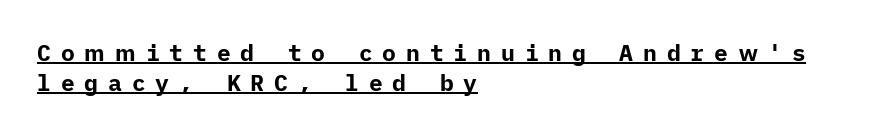
Compared with typical paragraphs, the rows here are spaced about the same. A typographer would call this underscored text. Words appear elongated and porous because spacing is wide. Caption: bold face, heavy strokes.
